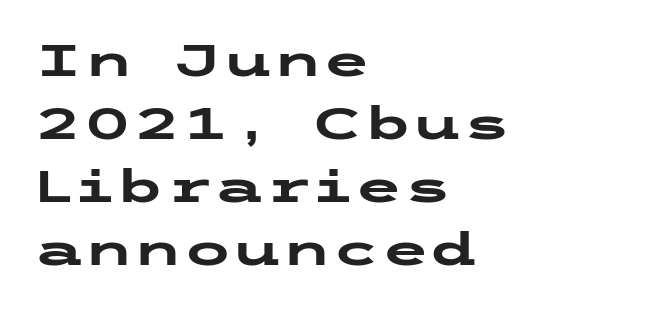
{"serif": "no", "italic": "no", "bold": "yes", "weight": "heavy", "width": "wide", "stroke_contrast": "low", "x_height": "medium", "underline": "no", "align": "left", "line_spacing": "normal", "line_spacing_ratio": 1.4, "letter_spacing": "normal", "letter_spacing_em": 0.0, "glyph_px": 45}
